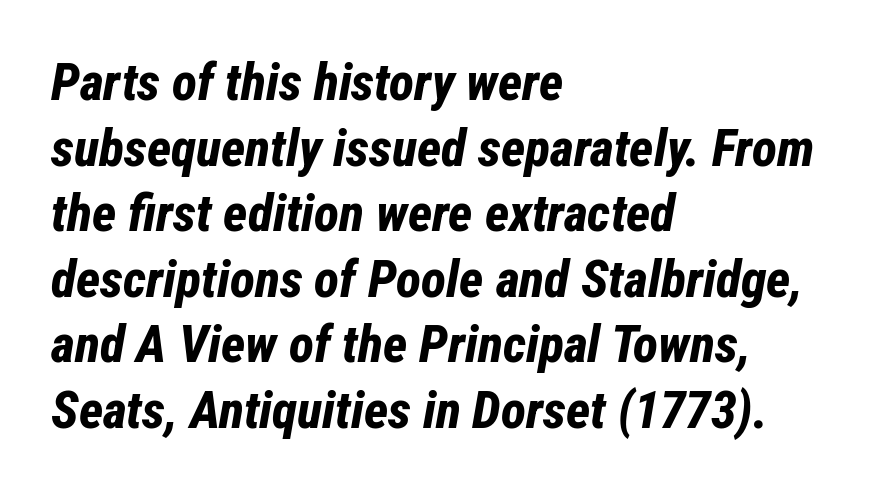
{"italic": "yes", "lean": "right", "slant_degrees": 12, "bold": "yes", "weight": "bold", "width": "condensed", "stroke_contrast": "low", "x_height": "medium", "monospaced": "no", "underline": "no", "align": "left", "line_spacing": "normal", "line_spacing_ratio": 1.26, "letter_spacing": "normal", "letter_spacing_em": 0.0, "glyph_px": 52}
